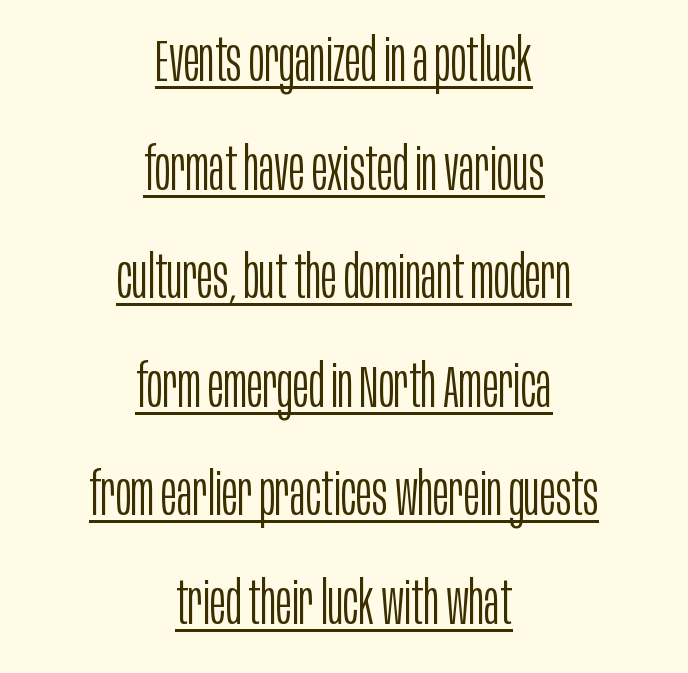
{"serif": "no", "italic": "no", "bold": "no", "weight": "light", "width": "condensed", "stroke_contrast": "low", "x_height": "large", "monospaced": "no", "underline": "yes", "align": "center", "line_spacing_ratio": 1.81, "letter_spacing": "normal", "letter_spacing_em": 0.0, "glyph_px": 60}
